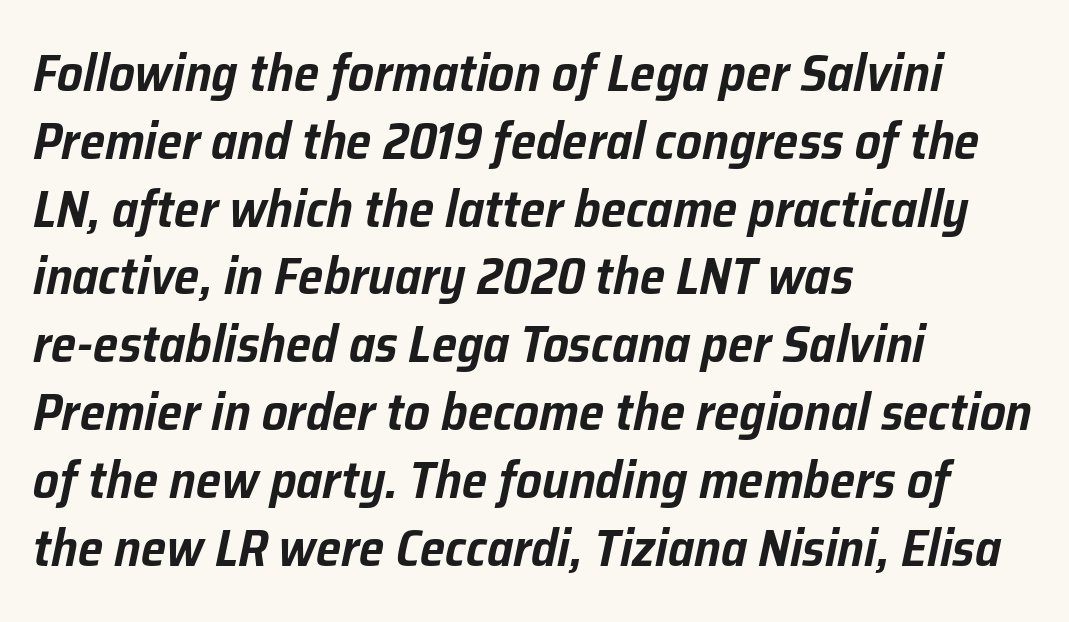
Nothing unusual about the tracking: characters are spaced as the font intends. Is this a fixed-width face? No — the glyphs have proportional, varying widths. The foot of each line stays bare and open. Vertically, the passage feels balanced, rows spaced as you'd expect. The passage shown leans; its letterforms are oblique. Does the copy run flush right? No — it runs flush left.
